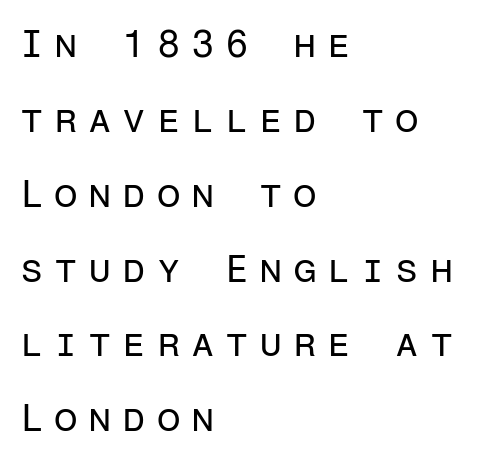
{"serif": "no", "italic": "no", "bold": "no", "weight": "regular", "width": "normal", "stroke_contrast": "low", "x_height": "medium", "monospaced": "yes", "underline": "no", "align": "left", "line_spacing": "loose", "line_spacing_ratio": 1.97, "letter_spacing": "wide", "letter_spacing_em": 0.28, "glyph_px": 38}
